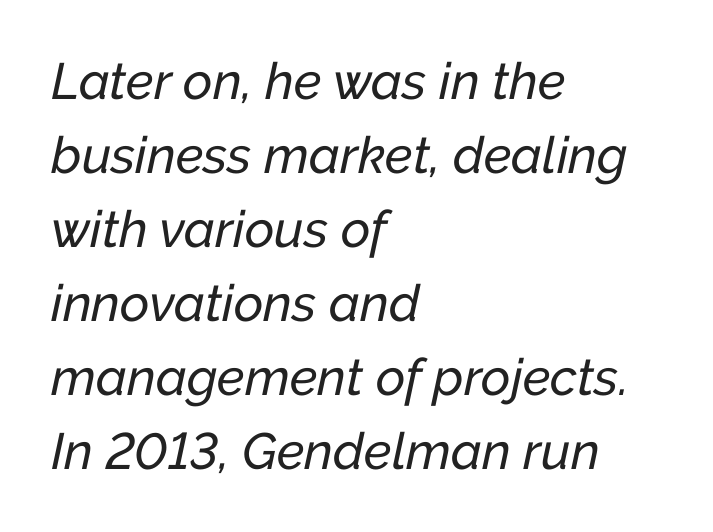
Q: Is the text italic (slanted)? A: Yes, it leans right by about 12 degrees.
Q: Is the text underlined? A: No.
Q: How is the paragraph aligned? A: Left-aligned.
Q: Is the spacing between letters normal or unusually wide? A: Normal.
Q: Is the spacing between lines tight, normal or loose? A: Normal.
Q: Width (condensed, normal, or wide)? A: Normal.
Q: Stroke contrast? A: Low.
Q: x-height? A: Medium.
Q: Monospaced? A: No.
